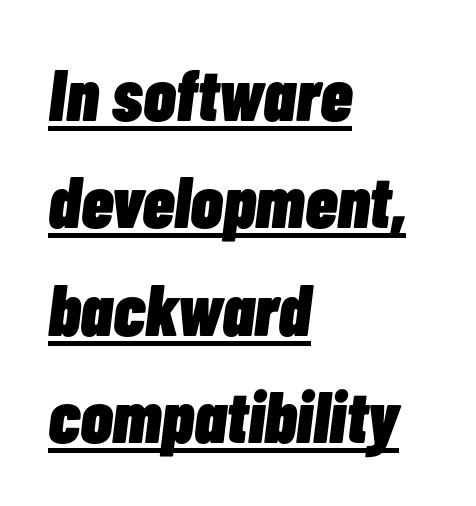
The image shows 73 px heavy, condensed type, italic (leaning right); set left-aligned, normal line spacing (1.47x), normal letter spacing, underlined; low stroke contrast and a medium x-height.
